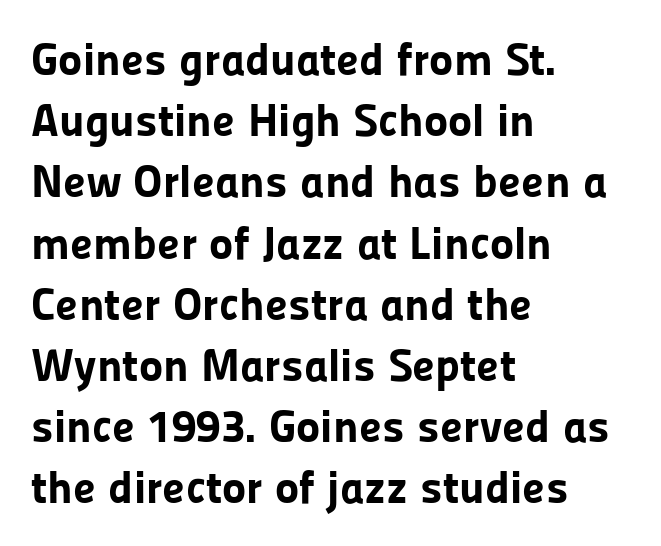
The image shows 46 px bold sans-serif type, upright; set left-aligned, normal line spacing (1.33x), normal letter spacing, not underlined; low stroke contrast and a medium x-height.
